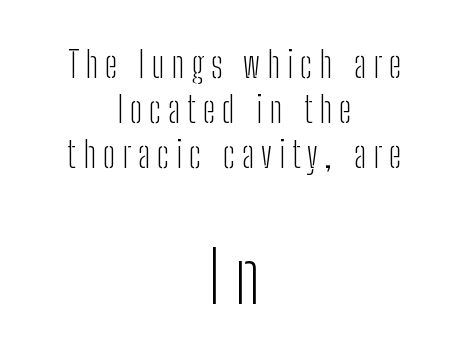
Q: Is the text bold? A: No.
Q: Is the text italic (slanted)? A: No, it is upright.
Q: Is the typeface a serif or a sans-serif typeface? A: Sans-serif.
Q: Is the text underlined? A: No.
Q: How is the paragraph aligned? A: Centered.
Q: Is the spacing between letters normal or unusually wide? A: Unusually wide.
Q: Is the spacing between lines tight, normal or loose? A: Normal.
Q: Which block of text is set in a larger size, the first (top) or the second (bottom)? A: The second (bottom) one.
Q: Width (condensed, normal, or wide)? A: Condensed.
Q: Stroke contrast? A: Low.
Q: x-height? A: Medium.
Q: Monospaced? A: No.
